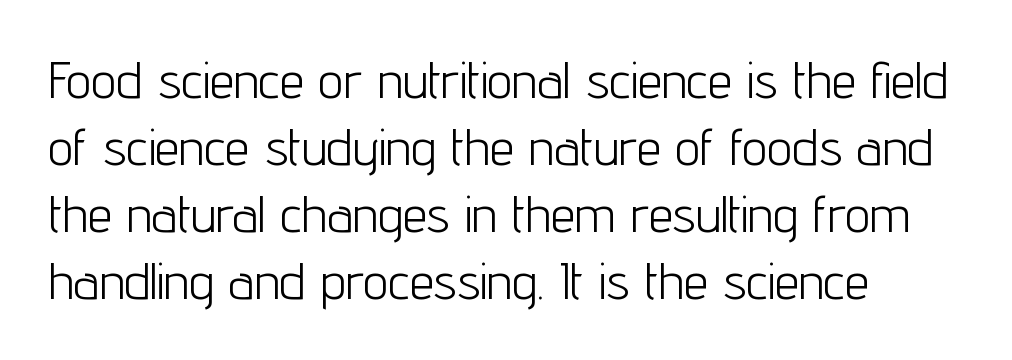
When letters stand straight like this, we call the style roman or upright. Examine the stroke ends and you'll find no serifs. This reads as an unemphasized weight, regular at the heaviest. Which margin do the lines hug? The left one — the right edge is uneven. Successive baselines arrive at the customary interval. Here the designer chose a conventional face with non-uniform glyph widths.
